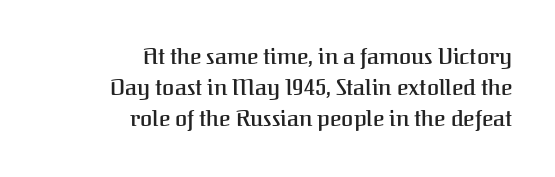
{"italic": "no", "bold": "semi", "underline": "no", "align": "right", "line_spacing": "normal", "line_spacing_ratio": 1.42, "letter_spacing": "normal", "letter_spacing_em": 0.0, "glyph_px": 22}
